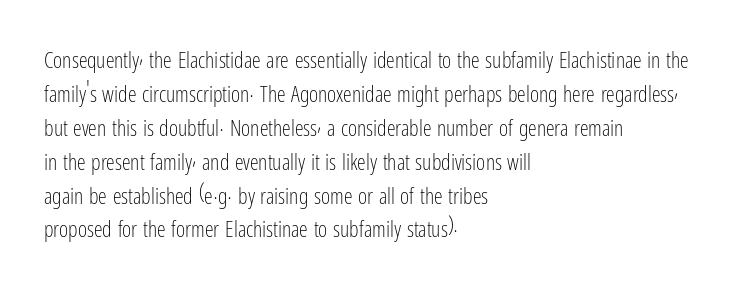
The image shows 22 px text type, upright; set left-aligned, normal line spacing (1.54x), normal letter spacing, not underlined.
